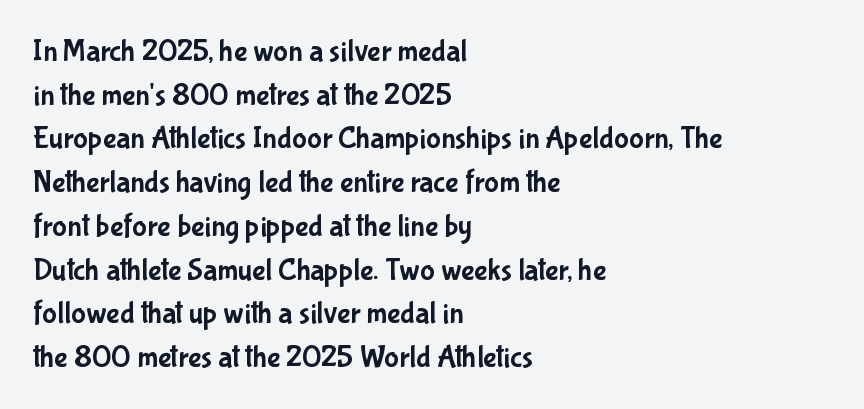
The image shows 31 px condensed sans-serif type, upright; set left-aligned, normal line spacing (1.41x), normal letter spacing, not underlined; low stroke contrast and a medium x-height.
